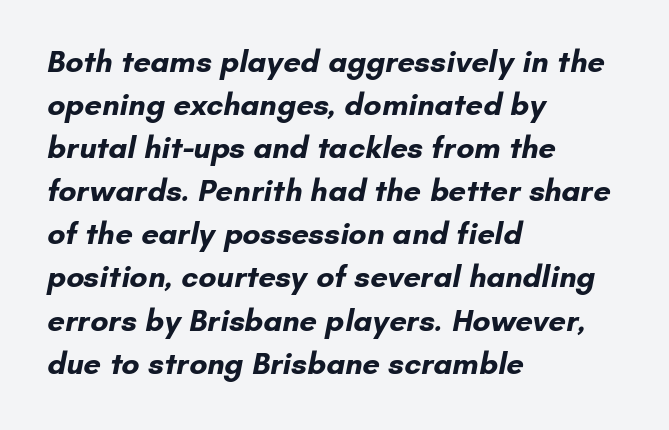
The passage shown is typed in a proportional face where columns would drift. In terms of letterform style, serifs are entirely absent. Vertically, the passage feels balanced, rows spaced as you'd expect. Spacing between characters is what you'd get straight out of the box. The space beneath each line is pristine and unruled. Weight check: bold — yes, fully.
